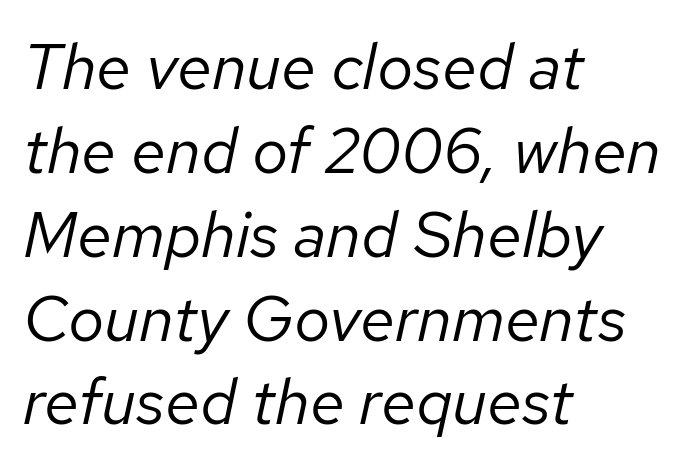
{"italic": "yes", "lean": "right", "slant_degrees": 12, "bold": "no", "weight": "regular", "width": "normal", "stroke_contrast": "low", "x_height": "medium", "monospaced": "no", "underline": "no", "align": "left", "line_spacing": "normal", "line_spacing_ratio": 1.31, "letter_spacing": "normal", "letter_spacing_em": 0.0, "glyph_px": 64}
